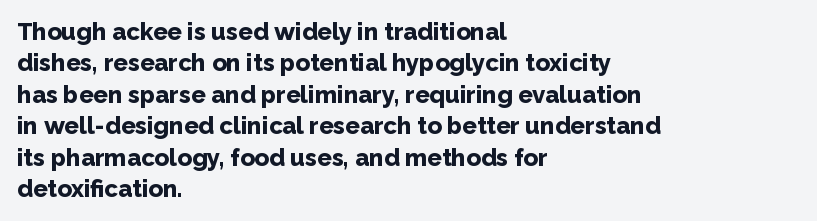
Q: Is the text bold? A: Yes.
Q: Is the text italic (slanted)? A: No, it is upright.
Q: Is the text underlined? A: No.
Q: How is the paragraph aligned? A: Left-aligned.
Q: Is the spacing between letters normal or unusually wide? A: Normal.
Q: Is the spacing between lines tight, normal or loose? A: Normal.
